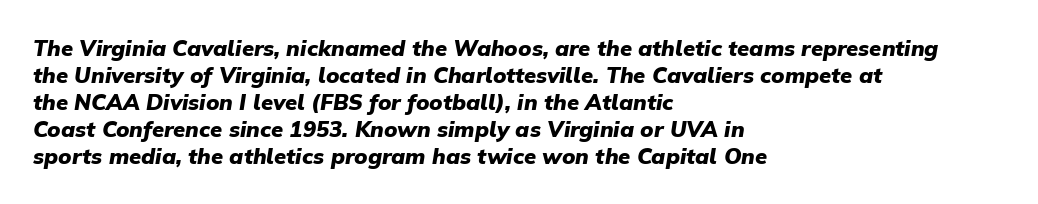
{"italic": "yes", "lean": "right", "slant_degrees": 9, "bold": "yes", "underline": "no", "align": "left", "line_spacing_ratio": 1.23, "letter_spacing": "normal", "letter_spacing_em": 0.0, "glyph_px": 22}
